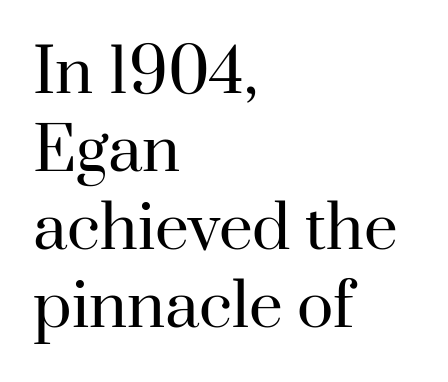
{"serif": "yes", "italic": "no", "bold": "no", "weight": "regular", "width": "normal", "stroke_contrast": "high", "x_height": "small", "monospaced": "no", "underline": "no", "align": "left", "line_spacing": "normal", "line_spacing_ratio": 1.3, "letter_spacing": "normal", "letter_spacing_em": 0.0, "glyph_px": 60}
